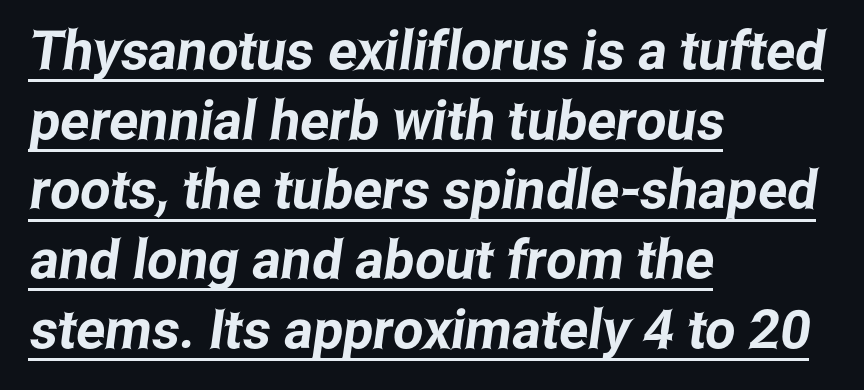
In CSS terms this would be text-align: left. Letter spacing: default. Stroke terminals: plain, sans-serif. Glance below the letters and you will spot a drawn line. Summary of vertical rhythm: regular, with standard interline spacing.
